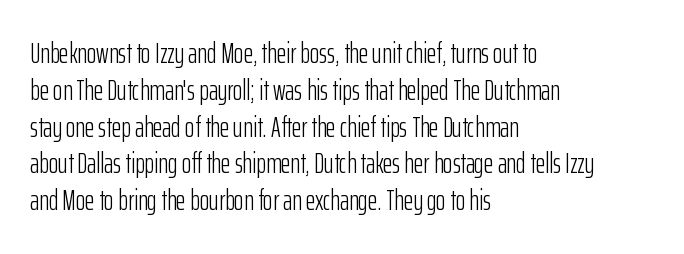
{"serif": "no", "italic": "no", "bold": "no", "weight": "light", "width": "condensed", "stroke_contrast": "low", "x_height": "medium", "monospaced": "no", "underline": "no", "align": "left", "line_spacing": "normal", "line_spacing_ratio": 1.27, "letter_spacing": "normal", "letter_spacing_em": 0.0, "glyph_px": 29}
